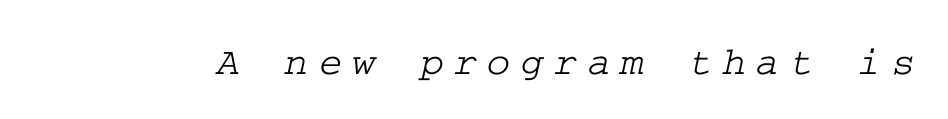
{"serif": "yes", "width": "wide", "stroke_contrast": "low", "x_height": "medium", "underline": "no", "letter_spacing": "wide", "letter_spacing_em": 0.25, "glyph_px": 40}
